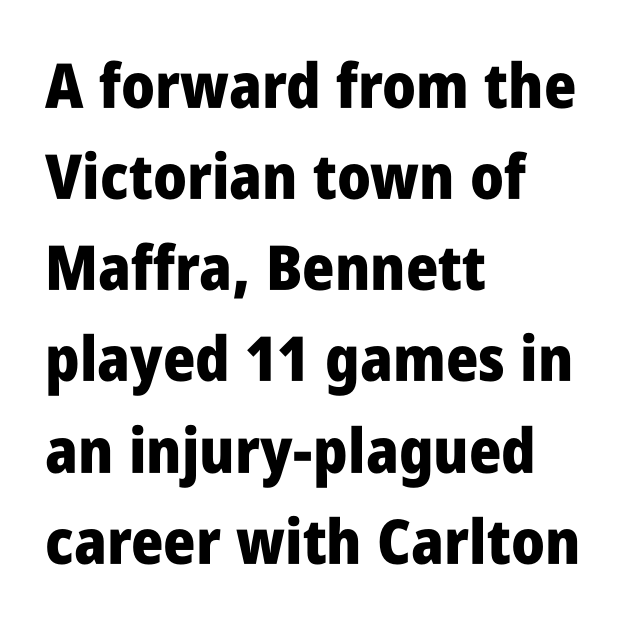
{"serif": "no", "italic": "no", "bold": "yes", "weight": "heavy", "width": "condensed", "stroke_contrast": "low", "x_height": "large", "monospaced": "no", "underline": "no", "align": "left", "line_spacing": "normal", "line_spacing_ratio": 1.47, "letter_spacing": "normal", "letter_spacing_em": 0.0, "glyph_px": 62}
